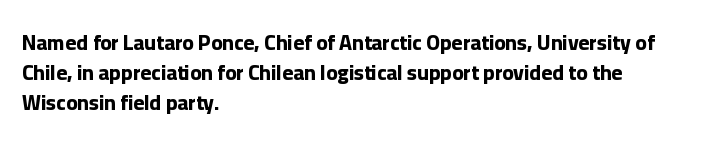
Emphasis by weight is at full strength: bold. Compared with typical body copy, the letter spacing here is the same. The passage shown is not underscored anywhere. Each new line begins a customary step beneath the previous one.
